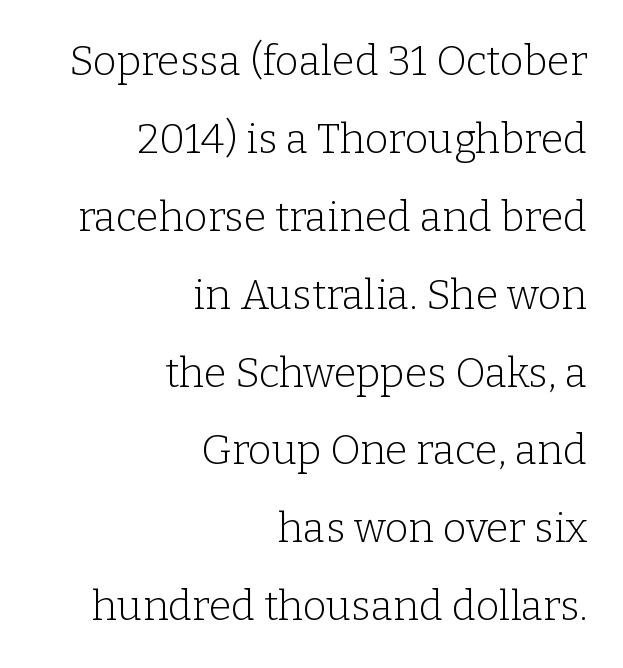
The image shows 41 px light serif type, upright; set right-aligned, loose line spacing (1.9x), normal letter spacing, not underlined; low stroke contrast and a medium x-height.
